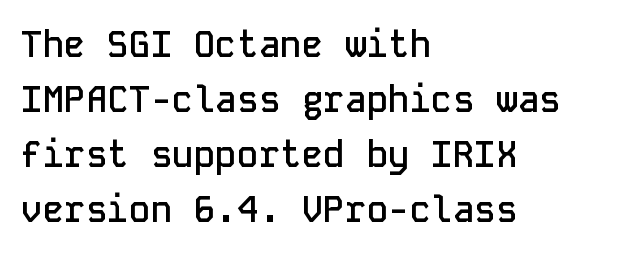
{"serif": "no", "italic": "no", "bold": "semi", "weight": "semibold", "width": "normal", "stroke_contrast": "low", "x_height": "medium", "monospaced": "yes", "underline": "no", "align": "left", "line_spacing": "normal", "line_spacing_ratio": 1.53, "letter_spacing": "normal", "letter_spacing_em": 0.0, "glyph_px": 36}
